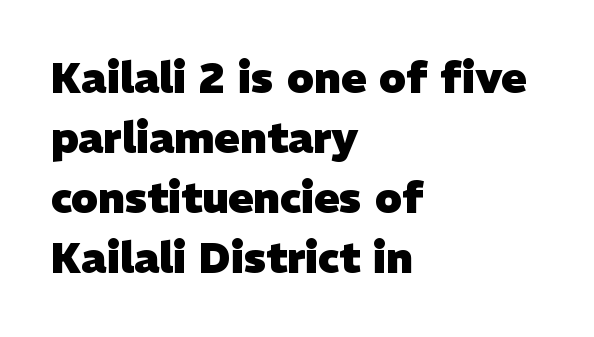
Q: Is the text bold? A: Yes.
Q: Is the typeface a serif or a sans-serif typeface? A: Sans-serif.
Q: Is the text underlined? A: No.
Q: How is the paragraph aligned? A: Left-aligned.
Q: Is the spacing between letters normal or unusually wide? A: Normal.
Q: Is the spacing between lines tight, normal or loose? A: Normal.
Q: Width (condensed, normal, or wide)? A: Normal.
Q: Stroke contrast? A: Low.
Q: x-height? A: Medium.
Q: Monospaced? A: No.
